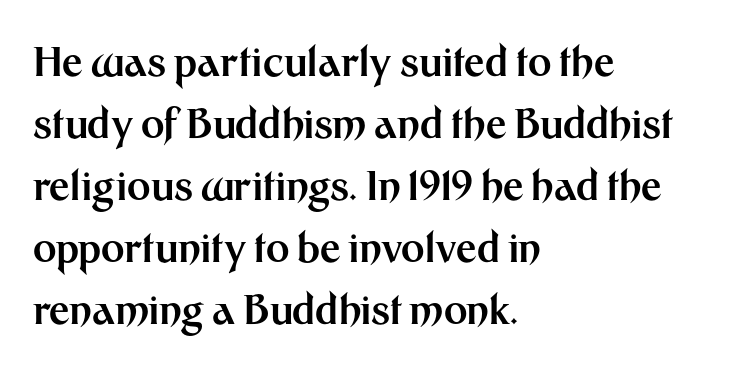
{"serif": "no", "italic": "no", "bold": "yes", "weight": "bold", "width": "normal", "stroke_contrast": "medium", "x_height": "medium", "monospaced": "no", "underline": "no", "align": "left", "line_spacing": "normal", "line_spacing_ratio": 1.55, "letter_spacing": "normal", "letter_spacing_em": 0.0, "glyph_px": 40}
